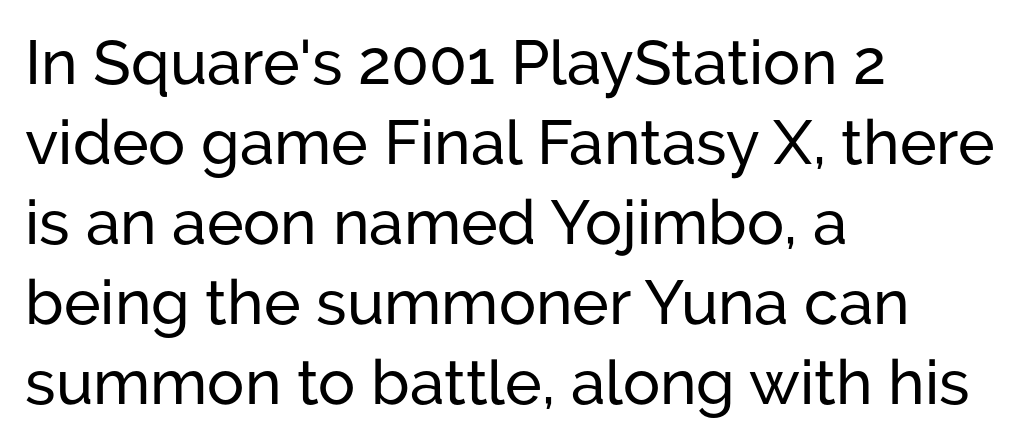
Q: Is the text italic (slanted)? A: No, it is upright.
Q: Is the typeface a serif or a sans-serif typeface? A: Sans-serif.
Q: Is the text underlined? A: No.
Q: How is the paragraph aligned? A: Left-aligned.
Q: Is the spacing between letters normal or unusually wide? A: Normal.
Q: Is the spacing between lines tight, normal or loose? A: Normal.
Q: Width (condensed, normal, or wide)? A: Normal.
Q: Stroke contrast? A: Low.
Q: x-height? A: Medium.
Q: Monospaced? A: No.
